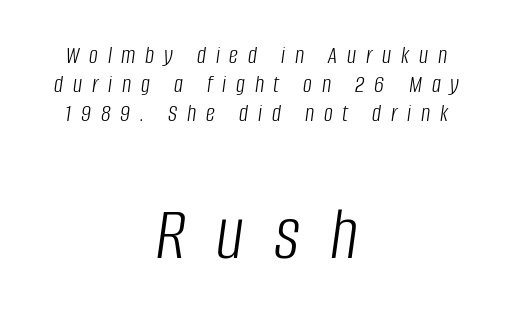
Q: Is the text bold? A: No.
Q: Is the text italic (slanted)? A: Yes, it leans right by about 8 degrees.
Q: Is the text underlined? A: No.
Q: How is the paragraph aligned? A: Centered.
Q: Is the spacing between letters normal or unusually wide? A: Unusually wide.
Q: Which block of text is set in a larger size, the first (top) or the second (bottom)? A: The second (bottom) one.
Q: Width (condensed, normal, or wide)? A: Condensed.
Q: Stroke contrast? A: Low.
Q: x-height? A: Large.
Q: Monospaced? A: No.
